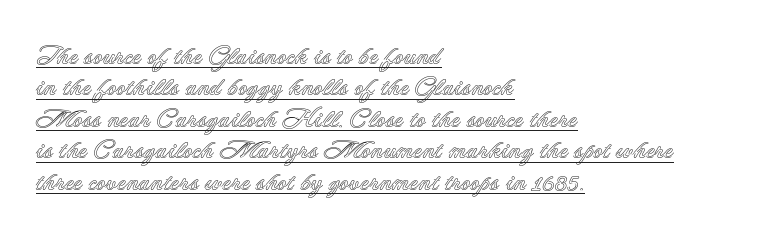
The image shows 26 px text type; set left-aligned, line spacing 1.21x, normal letter spacing, underlined.
